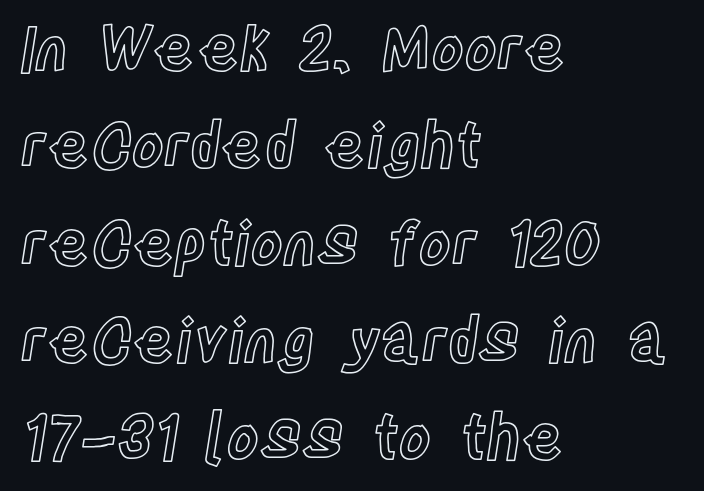
Q: Is the text italic (slanted)? A: Yes.
Q: Is the text underlined? A: No.
Q: How is the paragraph aligned? A: Left-aligned.
Q: Is the spacing between letters normal or unusually wide? A: Normal.
Q: Is the spacing between lines tight, normal or loose? A: Normal.
Q: Width (condensed, normal, or wide)? A: Condensed.
Q: x-height? A: Large.
Q: Monospaced? A: No.
